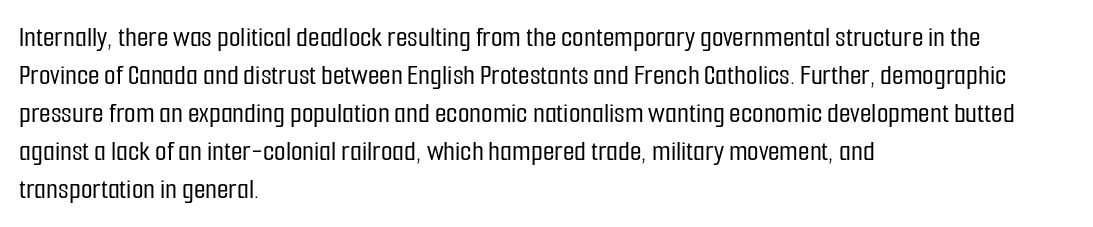
{"serif": "no", "italic": "no", "width": "condensed", "stroke_contrast": "low", "x_height": "medium", "monospaced": "no", "underline": "no", "align": "left", "line_spacing": "normal", "line_spacing_ratio": 1.27, "letter_spacing": "normal", "letter_spacing_em": 0.0, "glyph_px": 30}
